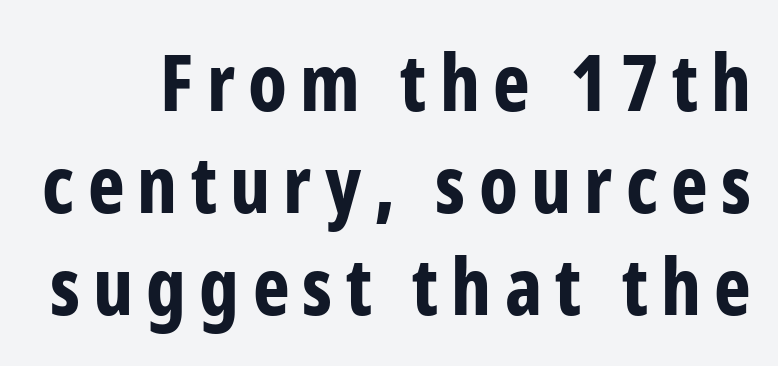
The image shows 78 px bold, condensed sans-serif type, upright; set normal line spacing (1.31x), not underlined; low stroke contrast and a medium x-height.
